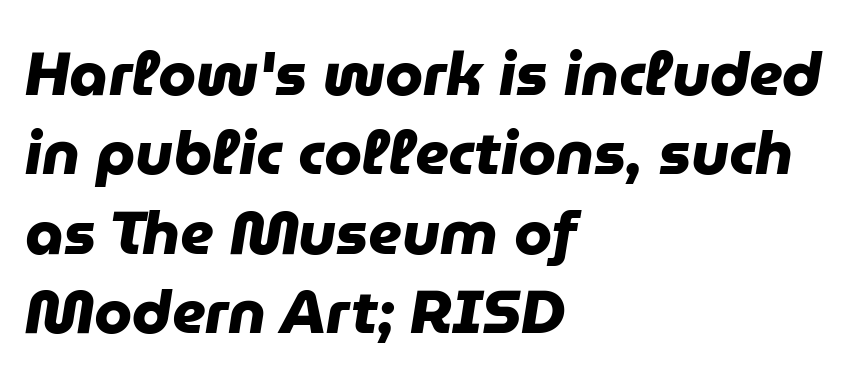
Q: Is the text bold? A: Yes.
Q: Is the typeface a serif or a sans-serif typeface? A: Sans-serif.
Q: Is the text underlined? A: No.
Q: How is the paragraph aligned? A: Left-aligned.
Q: Is the spacing between letters normal or unusually wide? A: Normal.
Q: Is the spacing between lines tight, normal or loose? A: Normal.
Q: Width (condensed, normal, or wide)? A: Normal.
Q: Stroke contrast? A: Low.
Q: x-height? A: Medium.
Q: Monospaced? A: No.
